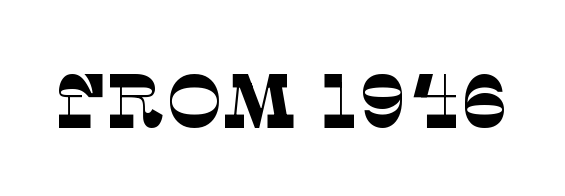
The image shows 76 px thin serif type; set normal letter spacing, not underlined; low stroke contrast and a large x-height.
